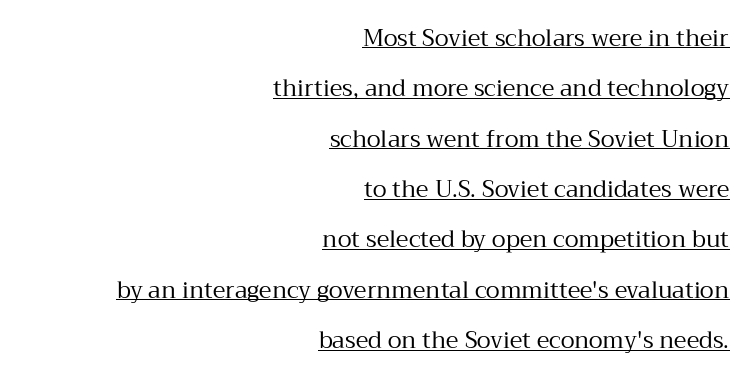
Q: Is the text bold? A: No.
Q: Is the text italic (slanted)? A: No, it is upright.
Q: Is the text underlined? A: Yes.
Q: How is the paragraph aligned? A: Right-aligned.
Q: Is the spacing between letters normal or unusually wide? A: Normal.
Q: Is the spacing between lines tight, normal or loose? A: Loose.
